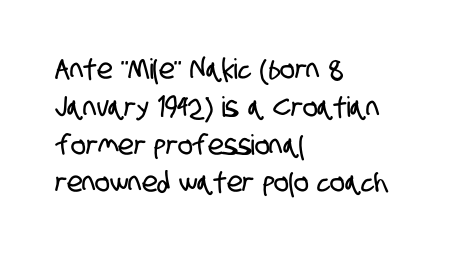
The face used here is proportionally spaced, like ordinary book or web type. Does the type have serifs? No, each stem ends abruptly. This sample is left-justified, so line endings fall wherever the words run out. Spacing between characters is what you'd get straight out of the box. How would I describe the line gaps? Plain and ordinary.
